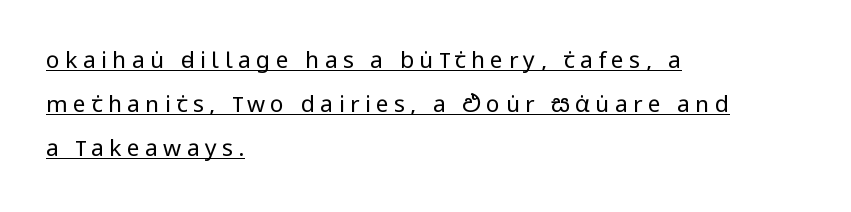
{"italic": "no", "bold": "no", "underline": "yes", "align": "left", "line_spacing": "loose", "line_spacing_ratio": 1.91, "letter_spacing": "wide", "letter_spacing_em": 0.23, "glyph_px": 23}
